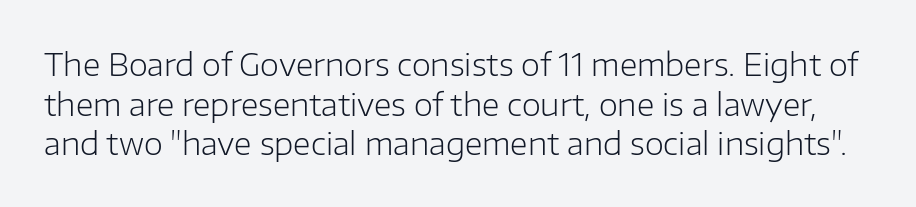
The gap between lines stays unmarked. Character widths vary here, with narrow letters taking less room than wide ones. Serif or sans? Sans — the stroke terminals are bare. Stems and bowls with no extra thickness — not bold. Posture: vertical.
